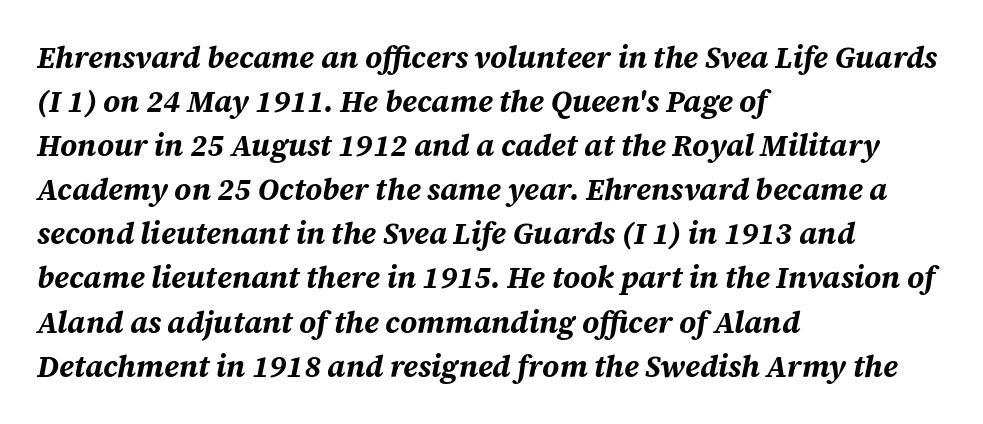
The image shows 30 px bold type, italic (leaning right); set left-aligned, normal line spacing (1.47x), normal letter spacing, not underlined; medium stroke contrast and a large x-height.
